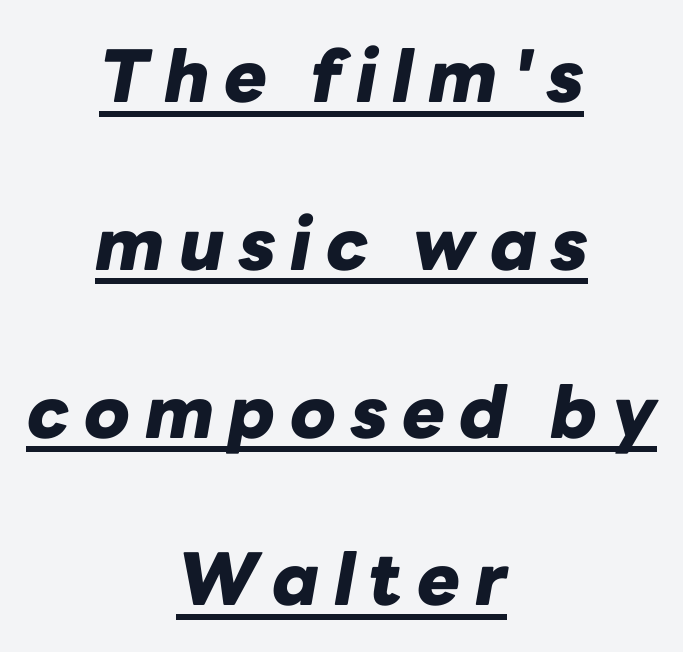
You'd pick this weight for a headline — it's a proper bold. A centered setting, common on invitations and titles, is used for this passage. Somebody hit Ctrl+U on this one — the words are underlined. The rendering applies a slant to the glyphs. Proportional: the letters do not fall into vertical columns.
